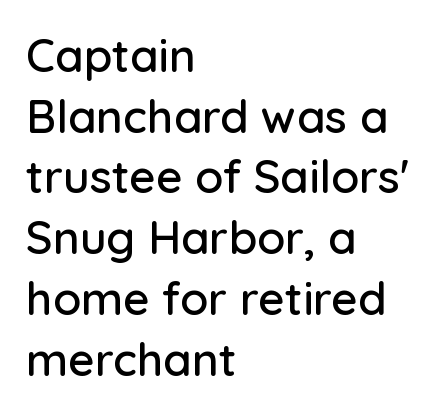
In terms of letterspacing, this is plain default setting. Horizontal bands of white between lines are of average thickness. This sample has the flowing, uneven cadence of proportional lettering. Glance below the letters and you will spot only blank space.
